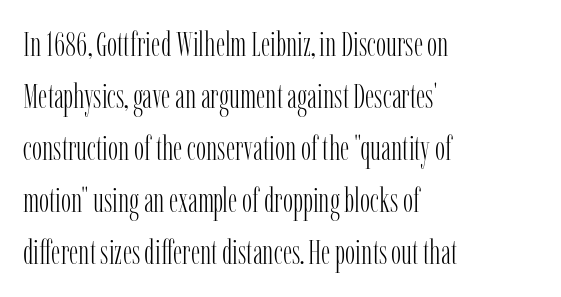
{"serif": "yes", "italic": "no", "bold": "no", "weight": "light", "width": "condensed", "stroke_contrast": "low", "x_height": "medium", "monospaced": "no", "underline": "no", "align": "left", "line_spacing": "normal", "line_spacing_ratio": 1.53, "letter_spacing": "normal", "letter_spacing_em": 0.0, "glyph_px": 34}
